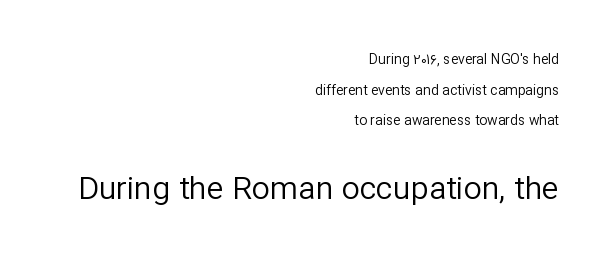
{"serif": "no", "italic": "no", "bold": "no", "weight": "regular", "width": "normal", "stroke_contrast": "low", "x_height": "medium", "monospaced": "no", "underline": "no", "align": "right", "line_spacing": "loose", "line_spacing_ratio": 2.18, "letter_spacing": "normal", "letter_spacing_em": 0.0, "larger_block": "second", "size_ratio": 2.29, "glyph_px": 32}
